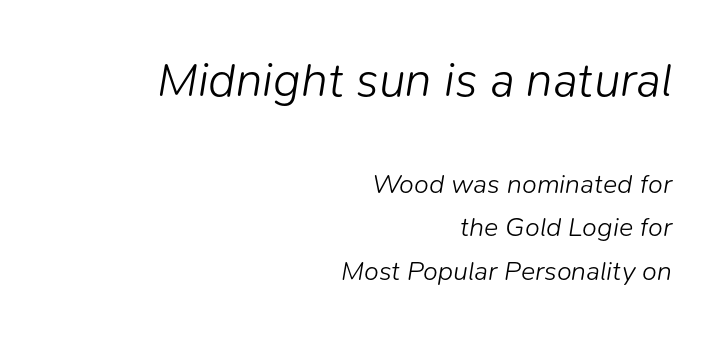
The image shows 48 px light type, italic (leaning right); set right-aligned, normal line spacing (1.61x), normal letter spacing, not underlined; the first (top) block is 1.78x larger; low stroke contrast and a medium x-height.
